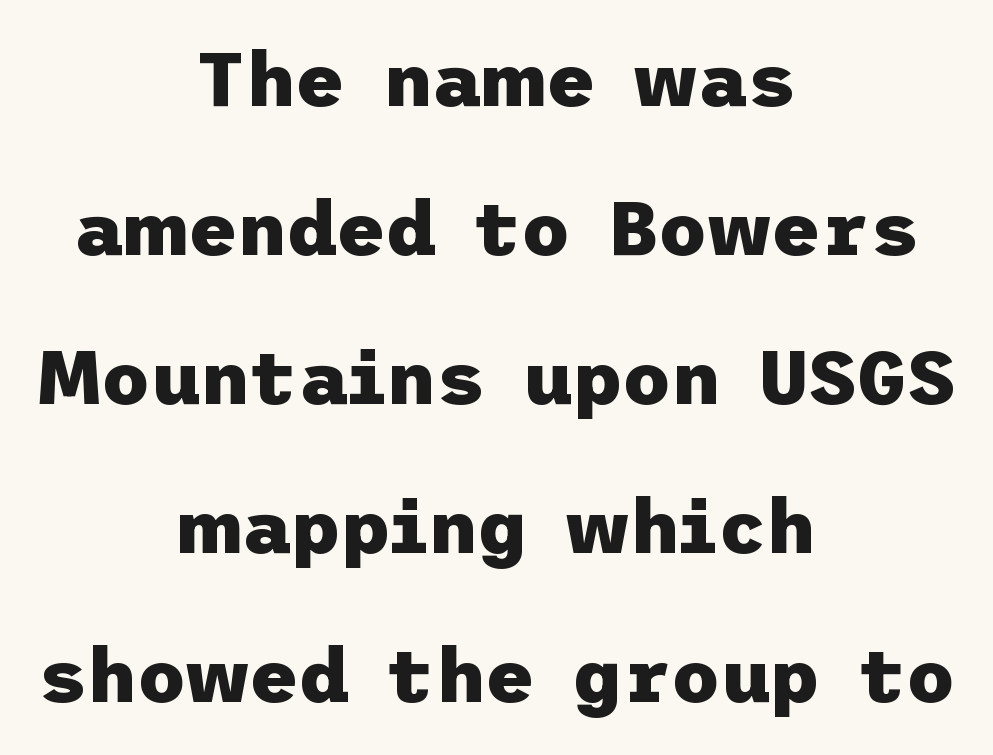
Stroke terminals: plain, sans-serif. Does the lettering tilt? It doesn't — this is upright. The rendering keeps characters at their native spacing. Notice how thick the strokes are: this is what a full bold looks like. What's the leading like? Stretched, with rows far apart. Centered paragraph, ragged on both sides.
